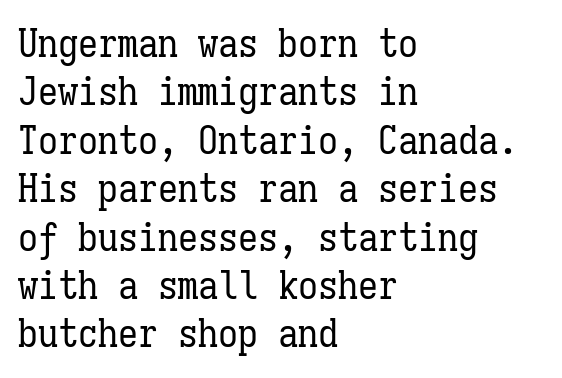
Bare-footed words on every line. Weight class: somewhere from thin through regular. The ragged edge is on the right, which tells us the setting is flush left. Looks like terminal output: every glyph gets an equal slot. The rendering keeps characters at their native spacing.
